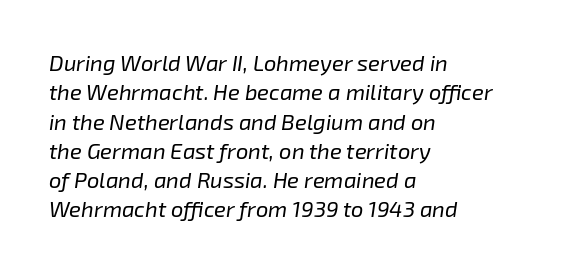
The type is set solid horizontally, with unmodified tracking. Is there much room between lines? A standard amount, neither cramped nor airy. The characters are drawn with everyday or finer stroke widths. Emphasis-style slanted type is in use. Beneath every word, the page is bare. The passage is arranged the way most books set body copy — flush left.
